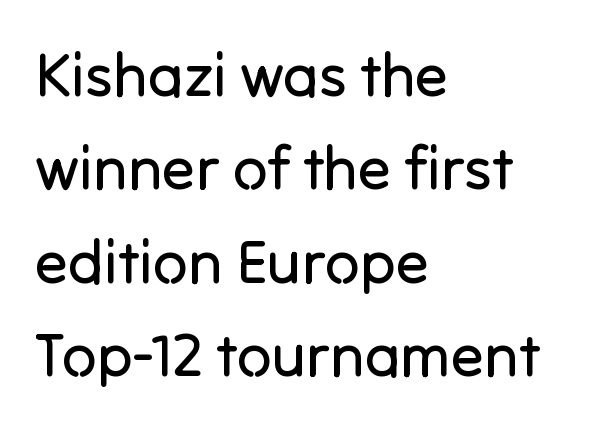
The image shows 61 px regular-weight sans-serif type, upright; set left-aligned, normal line spacing (1.53x), normal letter spacing, not underlined; low stroke contrast and a medium x-height.
